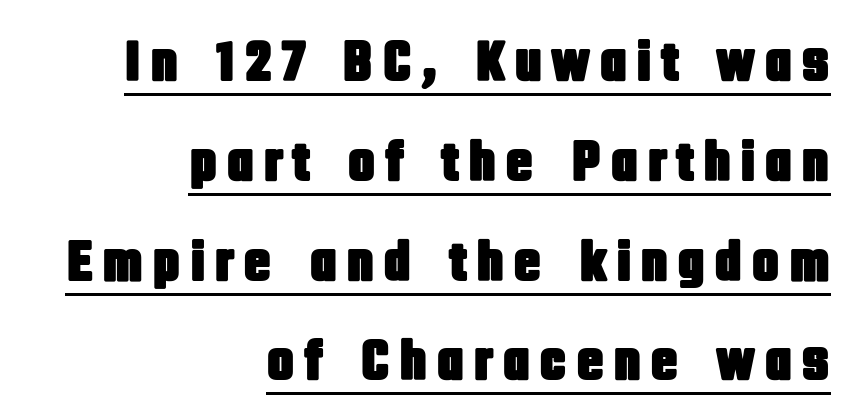
{"serif": "no", "italic": "no", "width": "condensed", "stroke_contrast": "low", "x_height": "large", "monospaced": "no", "underline": "yes", "align": "right", "line_spacing_ratio": 1.72, "glyph_px": 58}
